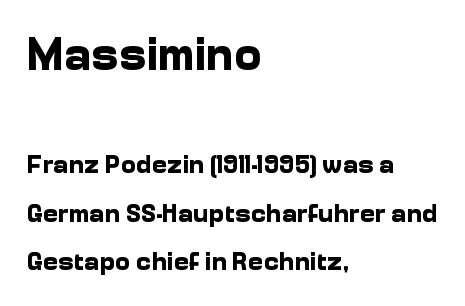
{"serif": "no", "italic": "no", "bold": "yes", "weight": "bold", "width": "normal", "stroke_contrast": "low", "x_height": "medium", "monospaced": "no", "underline": "no", "align": "left", "line_spacing_ratio": 1.86, "letter_spacing": "normal", "letter_spacing_em": 0.0, "larger_block": "first", "size_ratio": 1.77, "glyph_px": 46}
